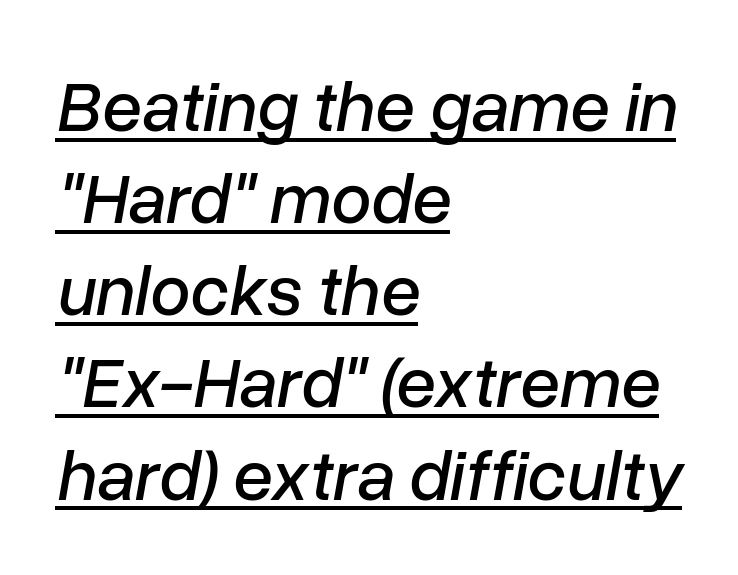
A typesetter would call this zero additional tracking. Alignment: flush left. Proportional: the letters do not fall into vertical columns. Each line of the rendering has a horizontal stroke beneath the glyphs. Interline gaps are of average width in this sample.
